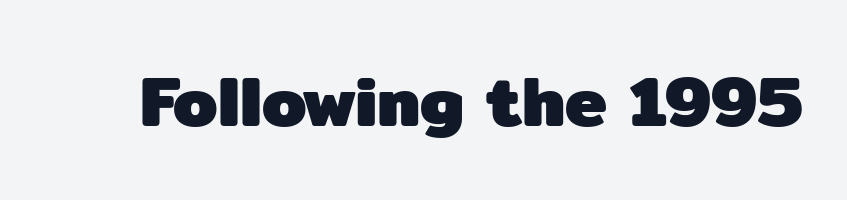
{"serif": "no", "italic": "no", "bold": "yes", "weight": "heavy", "width": "normal", "stroke_contrast": "low", "x_height": "medium", "monospaced": "no", "underline": "no", "letter_spacing": "normal", "letter_spacing_em": 0.0, "glyph_px": 71}
